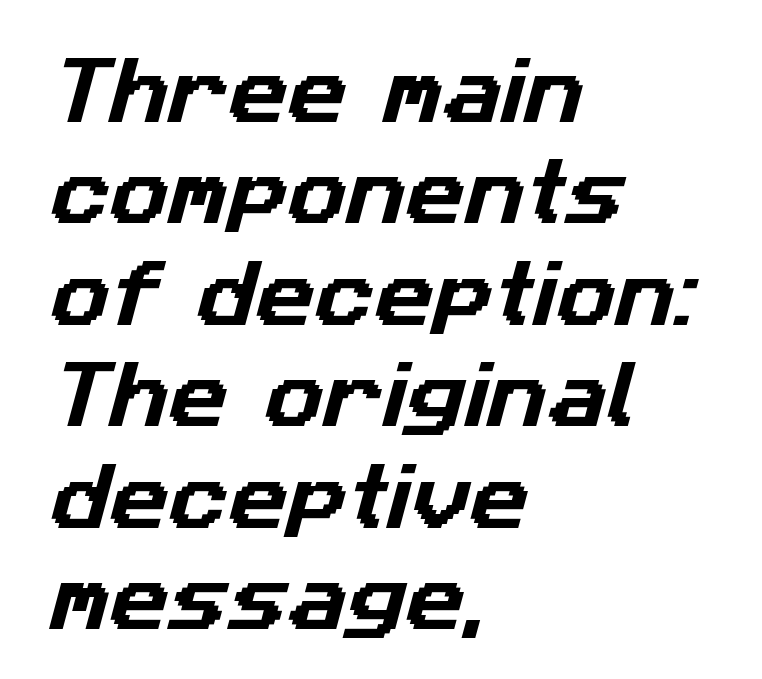
Q: Is the typeface a serif or a sans-serif typeface? A: Sans-serif.
Q: Is the text underlined? A: No.
Q: How is the paragraph aligned? A: Left-aligned.
Q: Is the spacing between letters normal or unusually wide? A: Normal.
Q: Is the spacing between lines tight, normal or loose? A: Normal.
Q: Width (condensed, normal, or wide)? A: Normal.
Q: Stroke contrast? A: Low.
Q: x-height? A: Medium.
Q: Monospaced? A: No.
